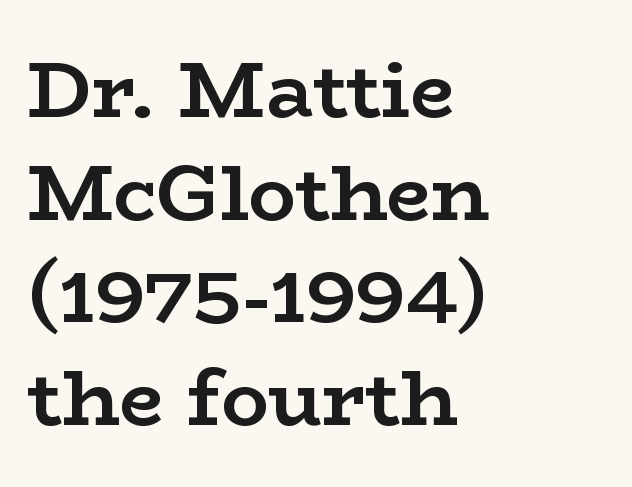
Q: Is the text bold? A: Yes.
Q: Is the text italic (slanted)? A: No, it is upright.
Q: Is the typeface a serif or a sans-serif typeface? A: Serif.
Q: Is the text underlined? A: No.
Q: How is the paragraph aligned? A: Left-aligned.
Q: Is the spacing between letters normal or unusually wide? A: Normal.
Q: Is the spacing between lines tight, normal or loose? A: Normal.
Q: Width (condensed, normal, or wide)? A: Wide.
Q: Stroke contrast? A: Low.
Q: x-height? A: Medium.
Q: Monospaced? A: No.
